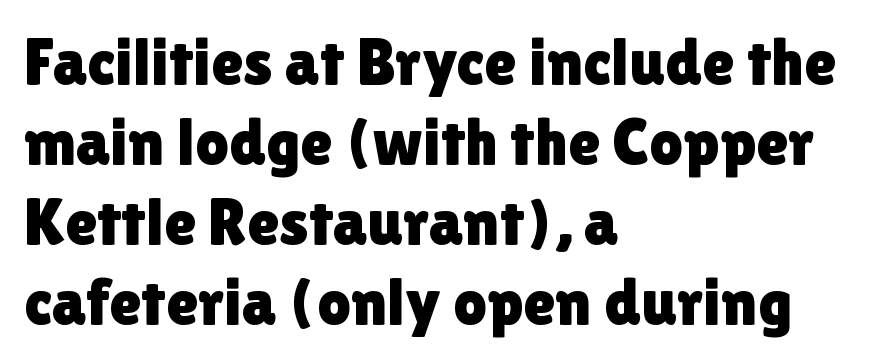
Q: Is the text italic (slanted)? A: No, it is upright.
Q: Is the typeface a serif or a sans-serif typeface? A: Sans-serif.
Q: Is the text underlined? A: No.
Q: How is the paragraph aligned? A: Left-aligned.
Q: Is the spacing between letters normal or unusually wide? A: Normal.
Q: Width (condensed, normal, or wide)? A: Normal.
Q: Stroke contrast? A: Low.
Q: x-height? A: Medium.
Q: Monospaced? A: No.
